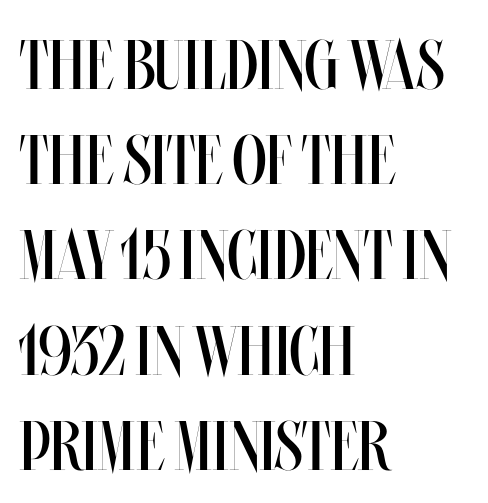
{"italic": "no", "bold": "no", "weight": "regular", "width": "condensed", "stroke_contrast": "medium", "x_height": "large", "monospaced": "no", "underline": "no", "align": "left", "line_spacing": "normal", "line_spacing_ratio": 1.36, "letter_spacing": "normal", "letter_spacing_em": 0.0, "glyph_px": 70}
